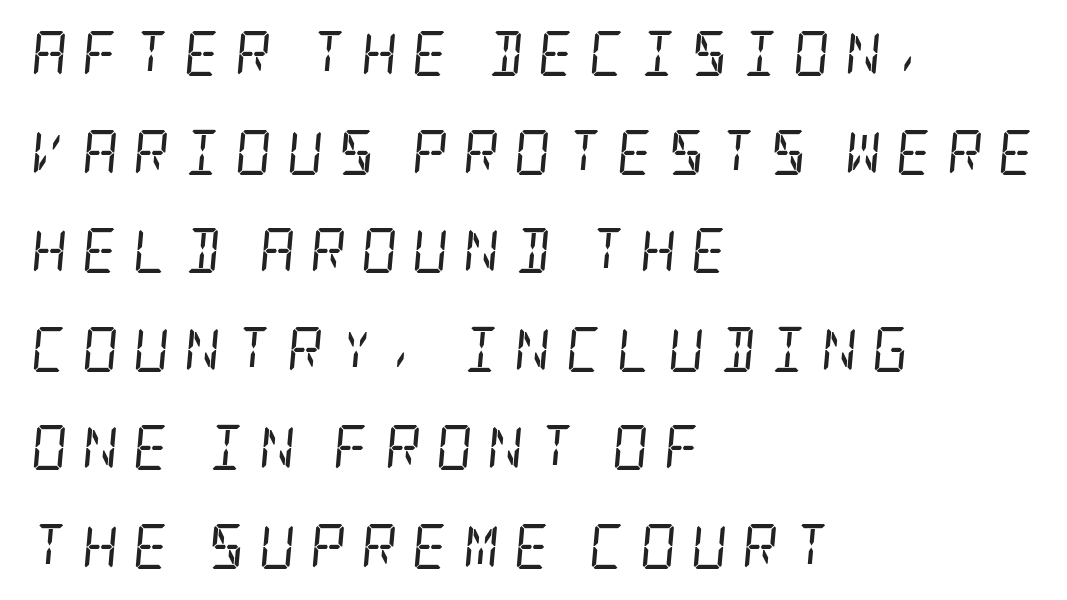
Q: Is the text bold? A: No.
Q: Is the text italic (slanted)? A: Yes, it leans right by about 5 degrees.
Q: Is the typeface a serif or a sans-serif typeface? A: Serif.
Q: Is the text underlined? A: No.
Q: How is the paragraph aligned? A: Left-aligned.
Q: Is the spacing between letters normal or unusually wide? A: Unusually wide.
Q: Is the spacing between lines tight, normal or loose? A: Loose.
Q: Width (condensed, normal, or wide)? A: Condensed.
Q: Stroke contrast? A: Low.
Q: x-height? A: Large.
